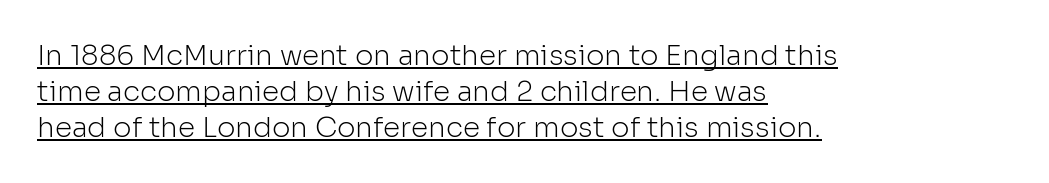
Observe the ordinary spacing: letters are neighbours, not strangers. The face used here appears with an underline applied. Nope, not italic — everything's standing straight. Each letter keeps its own natural width here, so spacing adapts to shape. Classification — sans serif. Weight: regular or lighter.
